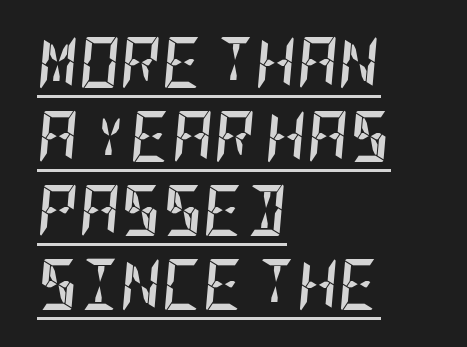
The image shows 51 px semibold, condensed type, italic (leaning right); set left-aligned, normal line spacing (1.45x), normal letter spacing, underlined; low stroke contrast and a large x-height.
